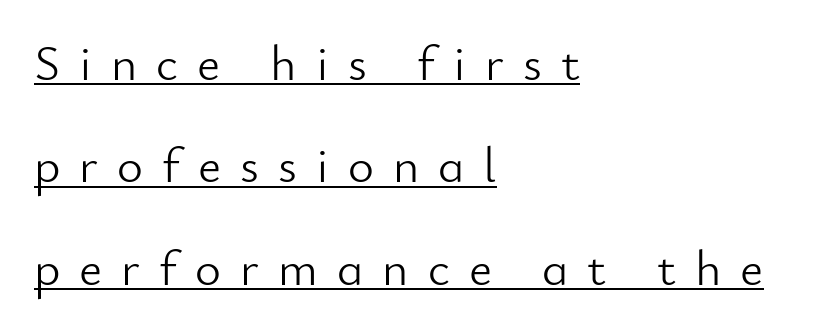
{"serif": "no", "italic": "no", "bold": "no", "weight": "light", "width": "normal", "stroke_contrast": "low", "x_height": "small", "monospaced": "no", "underline": "yes", "align": "left", "line_spacing": "loose", "line_spacing_ratio": 2.05, "letter_spacing": "wide", "letter_spacing_em": 0.38, "glyph_px": 50}
